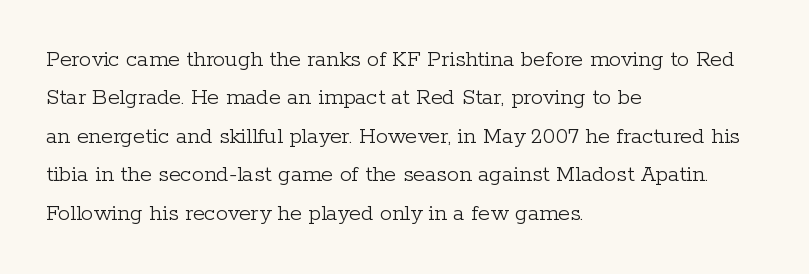
Plain, unruled lines of type. No heavy texture on the line: the type isn't bold. Look at the tracking — it's just the regular setting, nothing added. The axis of the letterforms is exactly vertical. The rows are spaced the way most documents space them.
